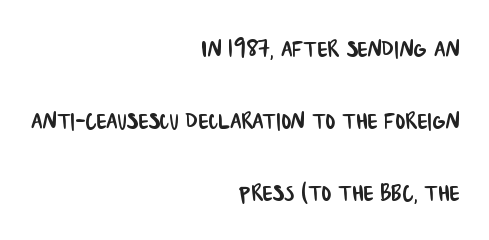
Honestly, the letter spacing is just normal — you wouldn't notice it. The ragged edge is on the left, which tells us the setting is flush right. The passage shown is not underscored anywhere. I'd call this a sans setting — the letters go barefoot. In terms of leading, this rendering errs on the spacious side. The rendering uses natural spacing where letterforms have individual widths.
